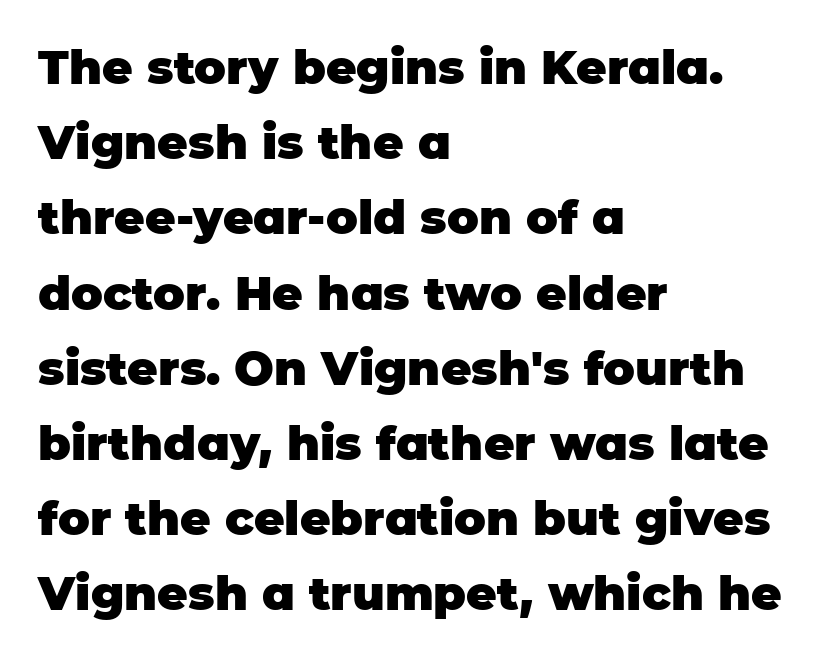
The image shows 47 px heavy sans-serif type, upright; set left-aligned, normal line spacing (1.6x), normal letter spacing, not underlined; low stroke contrast and a large x-height.
